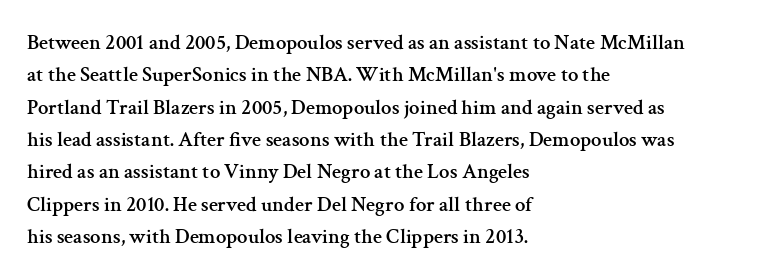
The image shows 21 px text type, upright; set left-aligned, normal line spacing (1.54x), normal letter spacing, not underlined.
